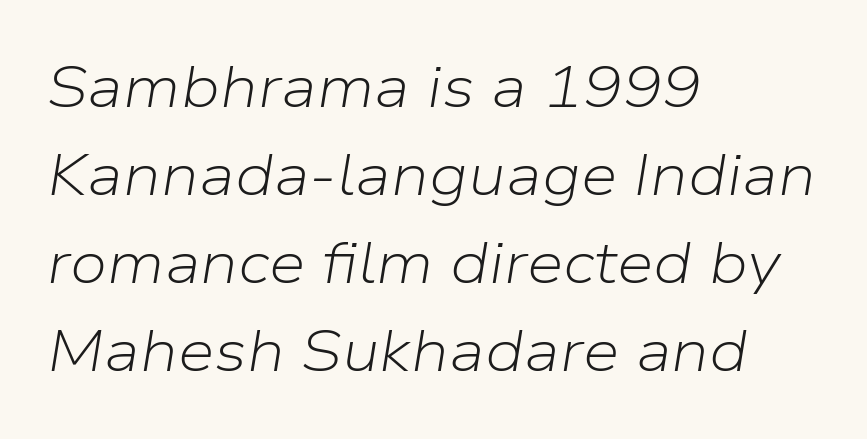
What's the leading like? Ordinary, nothing unusual. You could not count columns in this text — the font is proportionally spaced. Weight class: somewhere from thin through regular. No extra tracking has been applied to these lines. Characters are canted at an angle relative to the baseline's perpendicular. The gap between lines stays unmarked.
